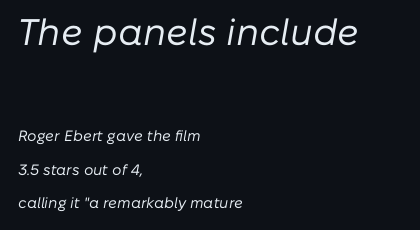
The image shows 37 px regular-weight type, italic (leaning right); set left-aligned, loose line spacing (2.23x), normal letter spacing, not underlined; the first (top) block is 2.47x larger; low stroke contrast and a medium x-height.
